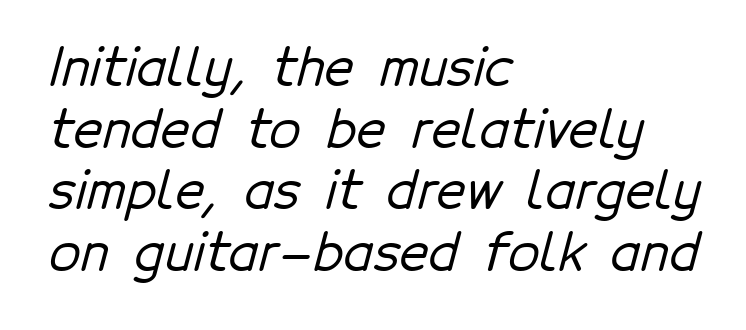
This is sans-serif lettering, the kind often seen on screens and signage. Think of a printed novel: that variable character pitch is what you see here. The paragraph has a hard left edge and a soft right edge. A bare baseline throughout the passage. Does extra space separate the letters? No, they use regular spacing.
